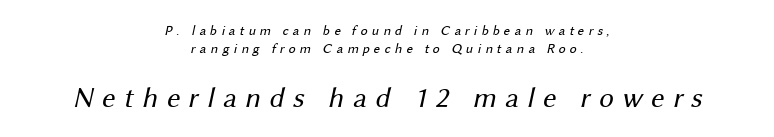
The image shows 29 px regular-weight sans-serif type; set centered, normal line spacing (1.27x), unusually wide letter spacing (+0.29 em), not underlined; the second (bottom) block is 2.07x larger; medium stroke contrast and a medium x-height.
